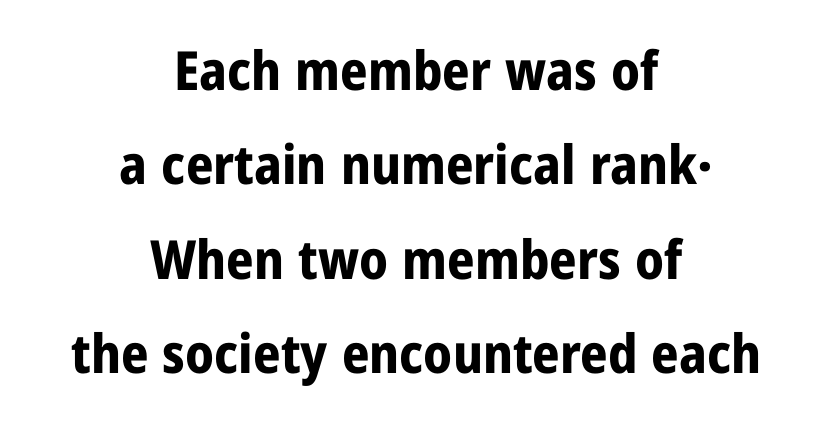
The image shows 54 px bold, condensed sans-serif type, upright; set centered, line spacing 1.75x, normal letter spacing, not underlined; low stroke contrast and a medium x-height.
